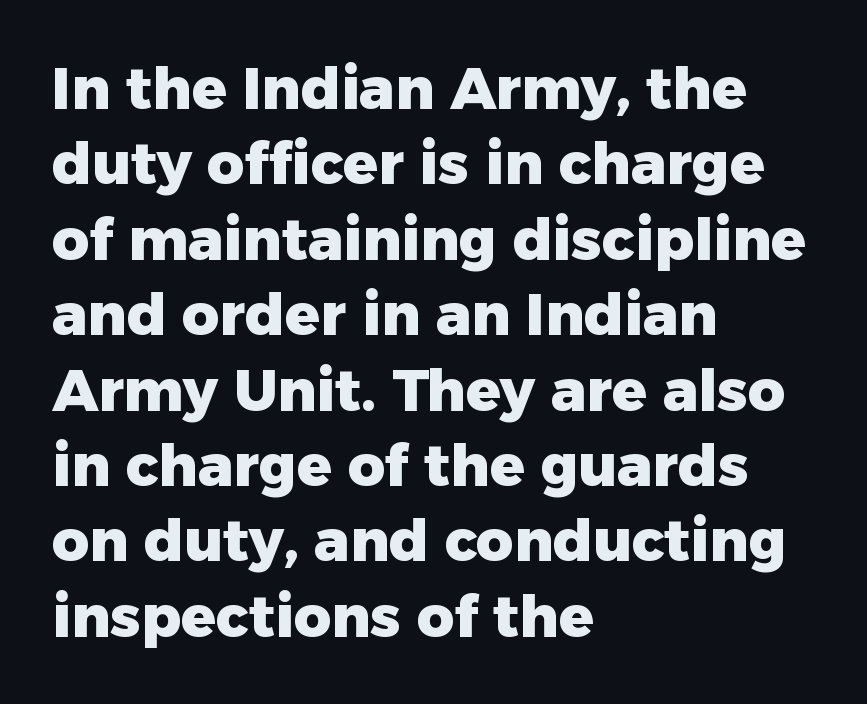
The image shows 58 px heavy sans-serif type, upright; set left-aligned, normal line spacing (1.3x), normal letter spacing, not underlined; low stroke contrast and a medium x-height.
